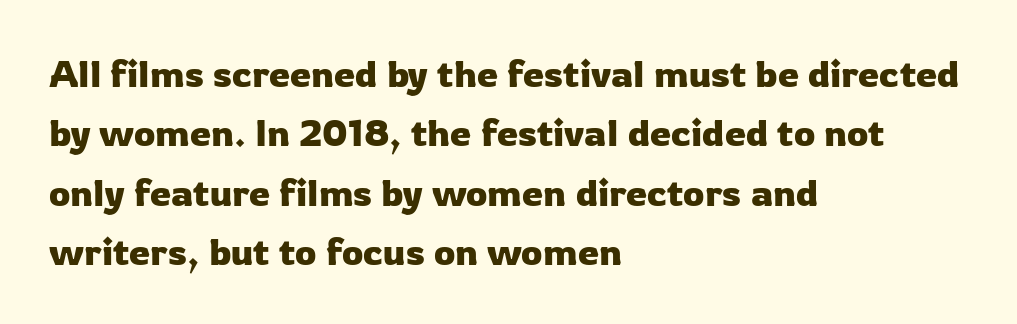
Q: Is the text italic (slanted)? A: No, it is upright.
Q: Is the typeface a serif or a sans-serif typeface? A: Sans-serif.
Q: Is the text underlined? A: No.
Q: How is the paragraph aligned? A: Left-aligned.
Q: Is the spacing between letters normal or unusually wide? A: Normal.
Q: Is the spacing between lines tight, normal or loose? A: Normal.
Q: Width (condensed, normal, or wide)? A: Normal.
Q: Stroke contrast? A: Low.
Q: x-height? A: Medium.
Q: Monospaced? A: No.
